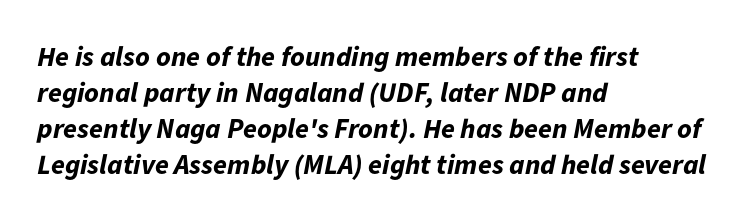
The image shows 28 px bold type, italic (leaning right); set left-aligned, normal line spacing (1.28x), normal letter spacing, not underlined; low stroke contrast and a medium x-height.
